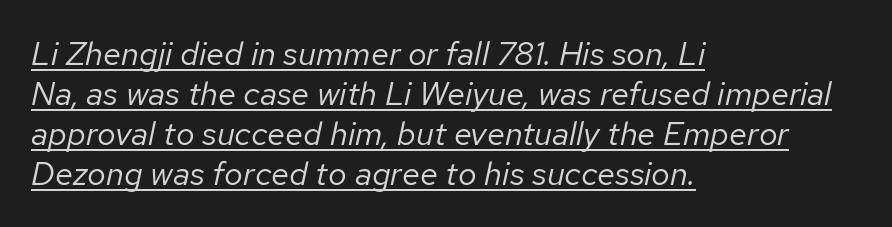
{"italic": "yes", "lean": "right", "slant_degrees": 12, "bold": "no", "weight": "regular", "width": "normal", "stroke_contrast": "low", "x_height": "medium", "monospaced": "no", "underline": "yes", "align": "left", "line_spacing_ratio": 1.21, "letter_spacing": "normal", "letter_spacing_em": 0.0, "glyph_px": 33}
